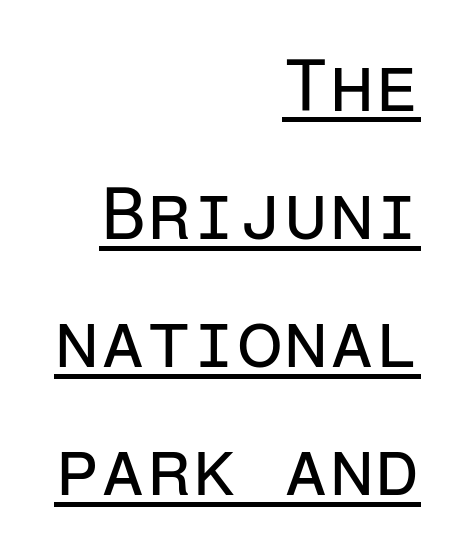
{"serif": "no", "italic": "no", "bold": "no", "weight": "regular", "width": "normal", "stroke_contrast": "low", "x_height": "medium", "monospaced": "yes", "underline": "yes", "align": "right", "line_spacing_ratio": 1.73, "letter_spacing": "normal", "letter_spacing_em": 0.0, "glyph_px": 74}
